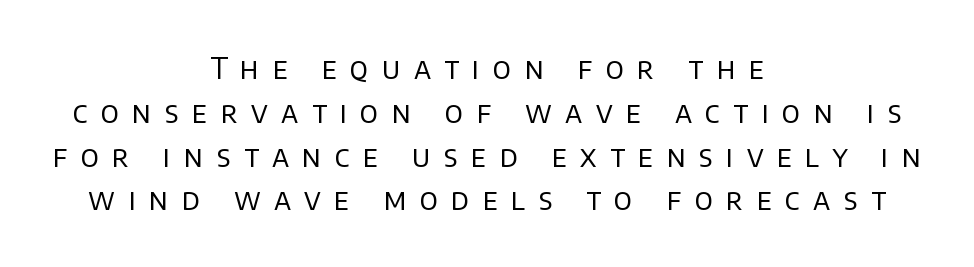
The passage shown has open, widely tracked lettering throughout. Both edges are ragged and mirror each other, which tells us the setting is centered. Summary of vertical rhythm: regular, with standard interline spacing. Is this a heavy cut? Hardly; it is regular or lighter. Note the varied advance widths — an 'i' is clearly narrower than an 'm'.
